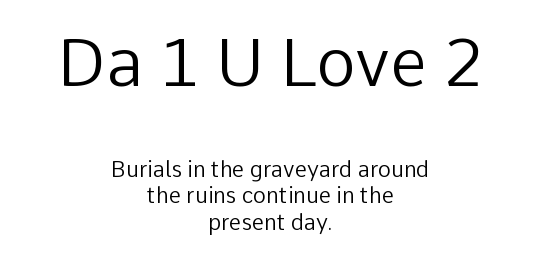
{"serif": "no", "italic": "no", "bold": "no", "weight": "regular", "width": "normal", "stroke_contrast": "low", "x_height": "medium", "monospaced": "no", "underline": "no", "align": "center", "line_spacing_ratio": 1.2, "letter_spacing": "normal", "letter_spacing_em": 0.0, "larger_block": "first", "size_ratio": 3.05, "glyph_px": 67}
